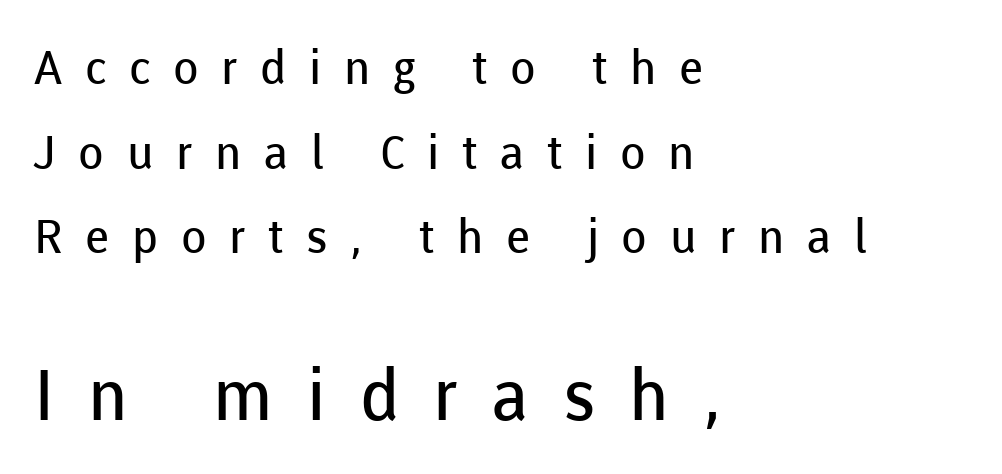
{"serif": "no", "italic": "no", "bold": "no", "weight": "regular", "width": "normal", "stroke_contrast": "low", "x_height": "medium", "monospaced": "no", "underline": "no", "align": "left", "line_spacing_ratio": 1.8, "letter_spacing": "wide", "letter_spacing_em": 0.48, "larger_block": "second", "size_ratio": 1.51, "glyph_px": 71}
